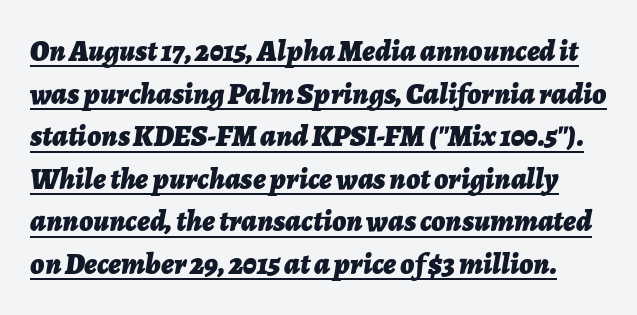
{"italic": "yes", "lean": "right", "slant_degrees": 7, "bold": "yes", "weight": "bold", "width": "normal", "stroke_contrast": "low", "x_height": "medium", "monospaced": "no", "underline": "yes", "line_spacing": "normal", "line_spacing_ratio": 1.42, "letter_spacing": "normal", "letter_spacing_em": 0.0, "glyph_px": 30}
